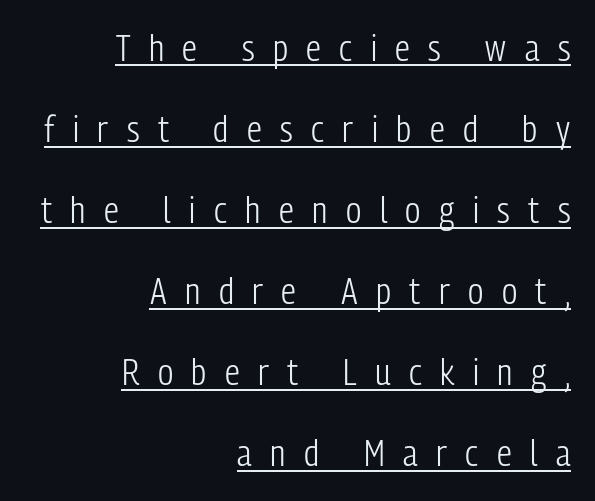
{"serif": "no", "italic": "no", "bold": "no", "weight": "light", "width": "condensed", "stroke_contrast": "low", "x_height": "medium", "monospaced": "no", "underline": "yes", "align": "right", "line_spacing": "loose", "line_spacing_ratio": 2.19, "letter_spacing": "wide", "letter_spacing_em": 0.5, "glyph_px": 37}
